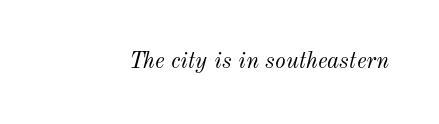
Each stroke keeps to a modest, everyday thickness or less. In terms of posture, this sample is oblique. Honestly, there is no underline to notice here at all. The horizontal fit of the characters is conventional and even.
